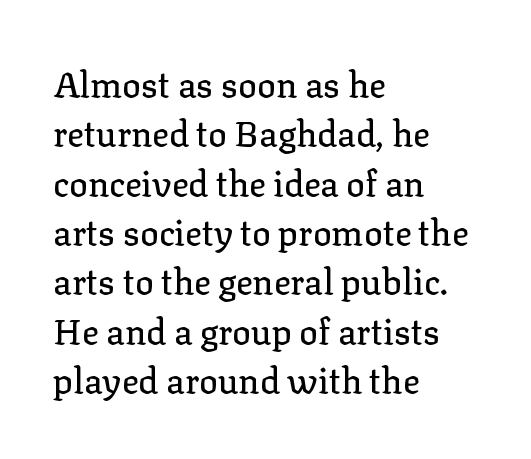
{"serif": "yes", "italic": "no", "width": "normal", "stroke_contrast": "low", "x_height": "medium", "monospaced": "no", "underline": "no", "align": "left", "line_spacing": "normal", "line_spacing_ratio": 1.41, "letter_spacing": "normal", "letter_spacing_em": 0.0, "glyph_px": 35}
